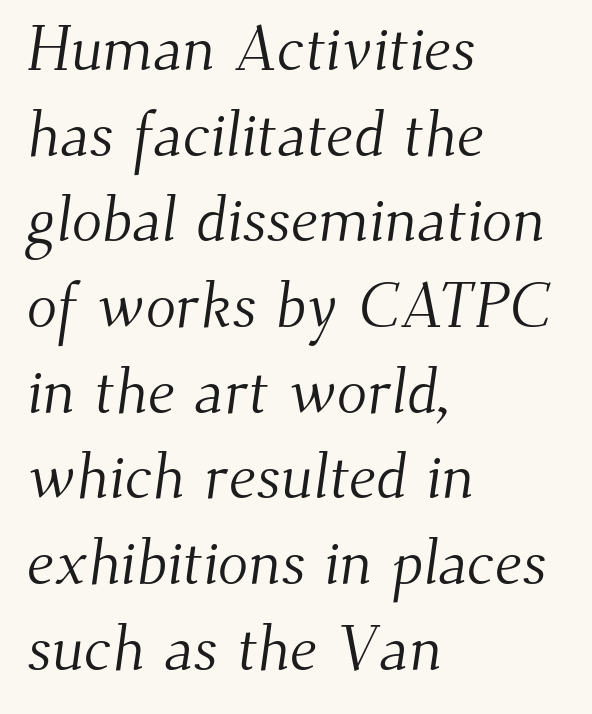
The image shows 63 px light serif type; set left-aligned, normal line spacing (1.36x), normal letter spacing, not underlined; medium stroke contrast and a small x-height.
